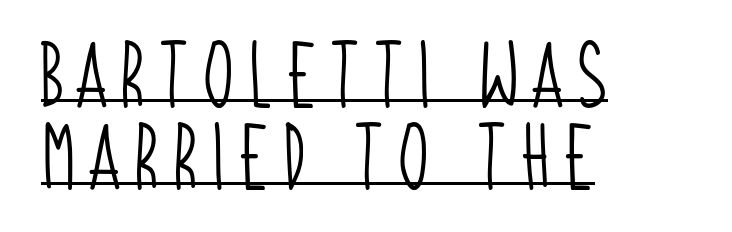
The image shows 66 px light, condensed sans-serif type; set left-aligned, normal line spacing (1.25x), underlined; low stroke contrast and a large x-height.
